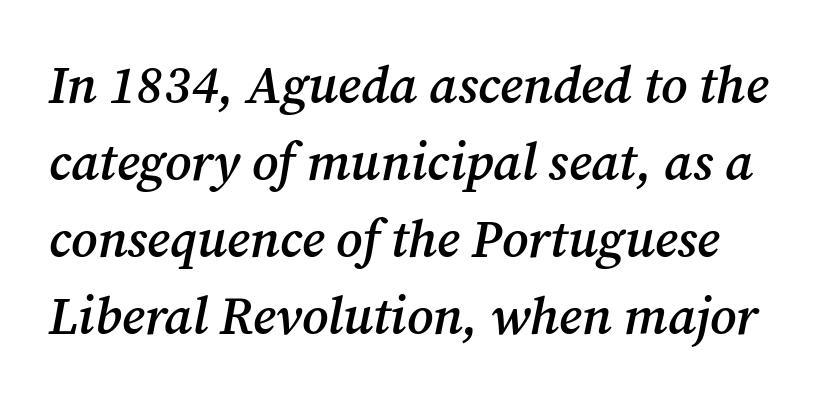
Q: Is the text bold? A: Semi-bold.
Q: Is the text italic (slanted)? A: Yes, it leans right by about 12 degrees.
Q: Is the typeface a serif or a sans-serif typeface? A: Serif.
Q: Is the text underlined? A: No.
Q: Is the spacing between letters normal or unusually wide? A: Normal.
Q: Is the spacing between lines tight, normal or loose? A: Normal.
Q: Width (condensed, normal, or wide)? A: Normal.
Q: Stroke contrast? A: Medium.
Q: x-height? A: Medium.
Q: Monospaced? A: No.
